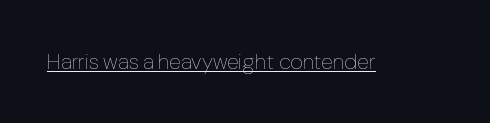
{"italic": "no", "bold": "no", "underline": "yes", "letter_spacing": "normal", "letter_spacing_em": 0.0, "glyph_px": 22}
